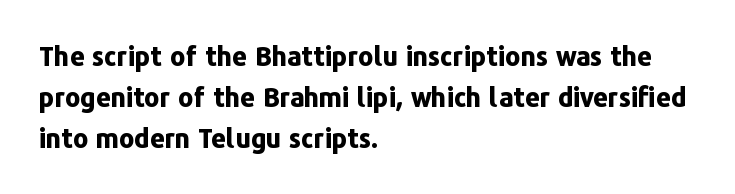
A dark, heavy texture on the line: the type is bold. Characters follow at the spacing the type designer built in. The designer left line spacing at the default. Unmarked baselines from the first word to the last. Posture: vertical.
